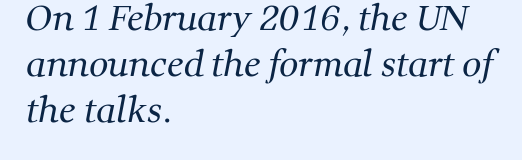
{"serif": "yes", "bold": "no", "weight": "regular", "width": "normal", "stroke_contrast": "medium", "x_height": "medium", "monospaced": "no", "underline": "no", "align": "left", "line_spacing": "normal", "line_spacing_ratio": 1.35, "letter_spacing": "normal", "letter_spacing_em": 0.0, "glyph_px": 34}
